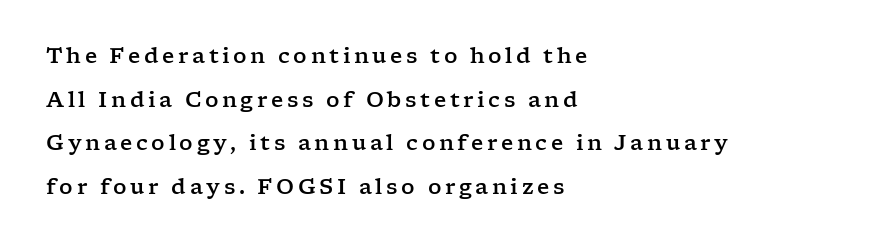
The image shows 21 px text type, upright; set left-aligned, loose line spacing (2.08x), not underlined.
